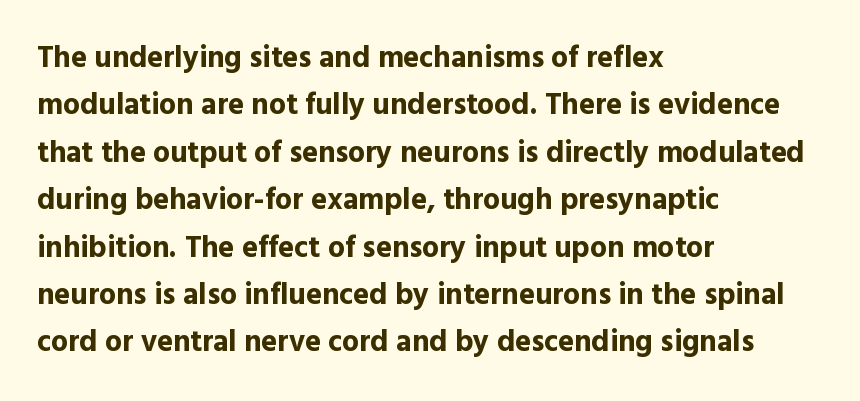
{"serif": "no", "italic": "no", "bold": "yes", "weight": "bold", "width": "normal", "x_height": "medium", "monospaced": "no", "underline": "no", "align": "left", "line_spacing": "normal", "line_spacing_ratio": 1.58, "letter_spacing": "normal", "letter_spacing_em": 0.0, "glyph_px": 30}
